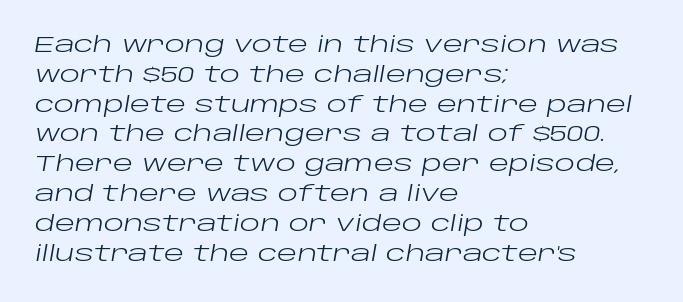
The image shows 21 px text type, italic (leaning right); set left-aligned, normal line spacing (1.42x), normal letter spacing, not underlined.
